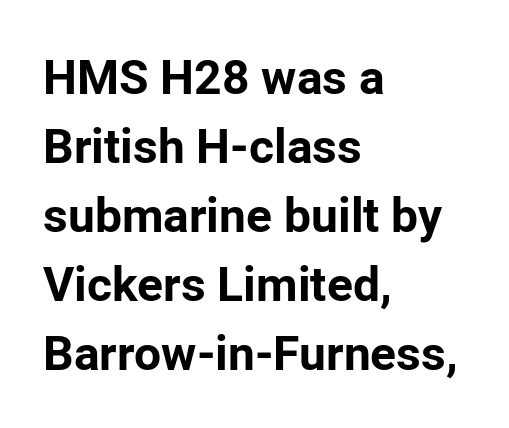
These lines were composed using upright roman letters. The rendering uses a moderate line-height, typical for paragraphs. The paragraph has a hard left edge and a soft right edge. Is the letter spacing exaggerated? No — it looks like the ordinary default. The sample has been set heavy, in full bold. Plain, unruled lines of type.
